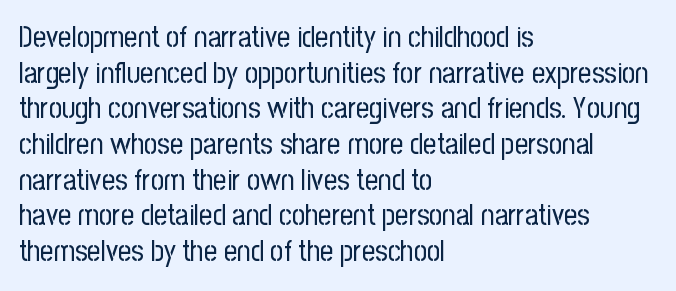
A classic flush-left, rag-right setting is used for this passage. The type is set solid horizontally, with unmodified tracking. Nobody drew a line under any word here. Do the characters align in a grid? No, the font is proportional.
